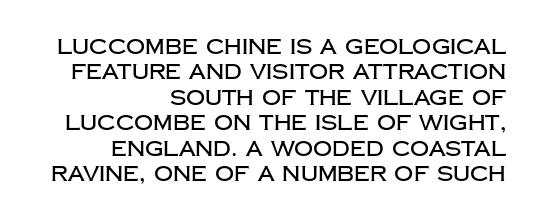
Teacher's note: observe the even right margin — that is flush-right alignment. The letterforms sit shoulder to shoulder at normal distance. The font's upright variant was chosen for this text. Decoration check: the copy has no underline.
